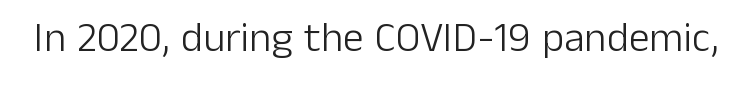
{"serif": "no", "italic": "no", "bold": "no", "weight": "light", "width": "normal", "stroke_contrast": "low", "x_height": "medium", "monospaced": "no", "underline": "no", "letter_spacing": "normal", "letter_spacing_em": 0.0, "glyph_px": 42}
